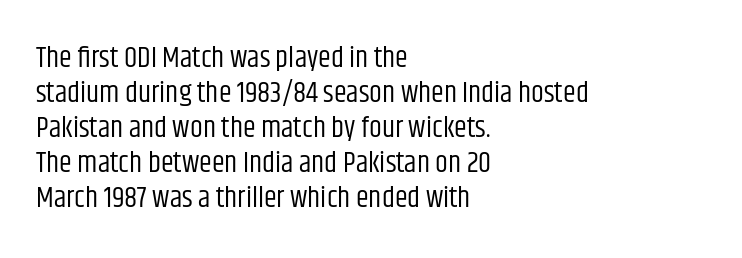
No heavy texture on the line: the type isn't bold. Nope, no serifs anywhere on these letters. If you drew a line through each stem, it would be perfectly vertical. Notice how the passage keeps a crisp vertical edge on the left only.
